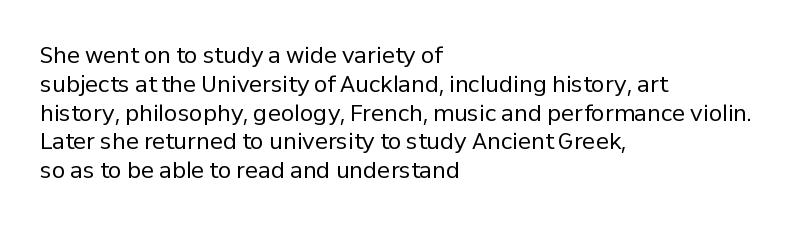
No extra ink here — the face is not bold. The ragged edge is on the right, which tells us the setting is flush left. Decoration check: the copy has no underline. Between one letter and the next there's only the usual sliver of space. No italicization has been applied; the sample stays upright. Successive baselines arrive at the customary interval.
